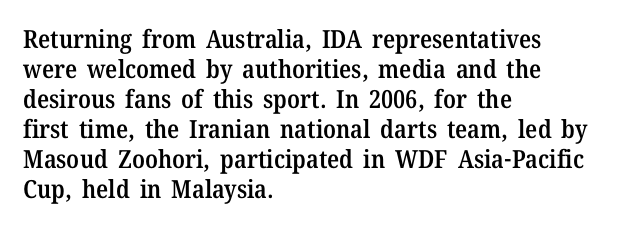
The image shows 25 px text type, upright; set left-aligned, line spacing 1.2x, normal letter spacing, not underlined.
